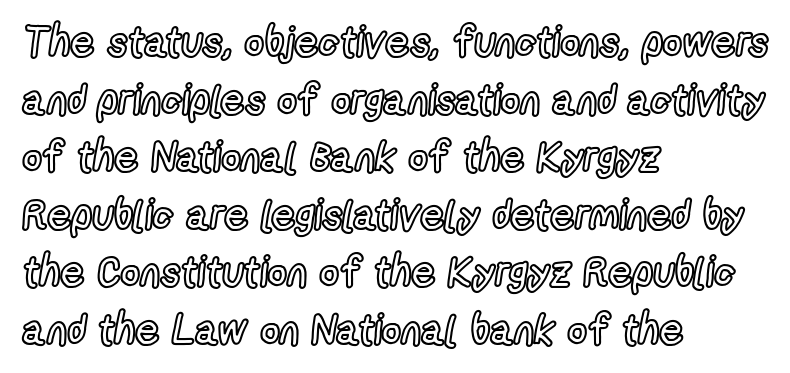
The image shows 42 px condensed type; set left-aligned, normal line spacing (1.37x), normal letter spacing, not underlined; a medium x-height.
